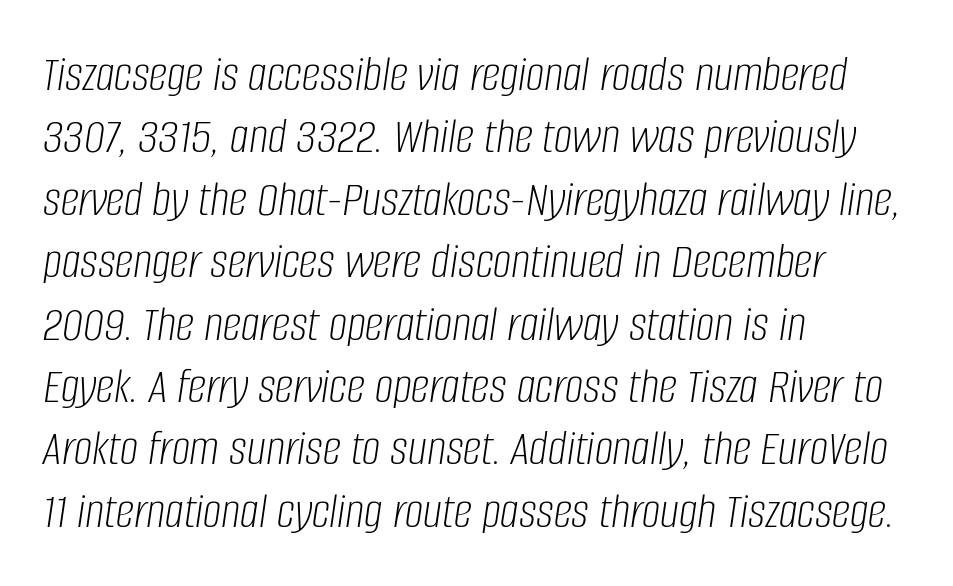
{"italic": "yes", "lean": "right", "slant_degrees": 8, "bold": "no", "weight": "light", "width": "condensed", "stroke_contrast": "low", "x_height": "large", "monospaced": "no", "underline": "no", "align": "left", "line_spacing_ratio": 1.2, "letter_spacing": "normal", "letter_spacing_em": 0.0, "glyph_px": 52}
